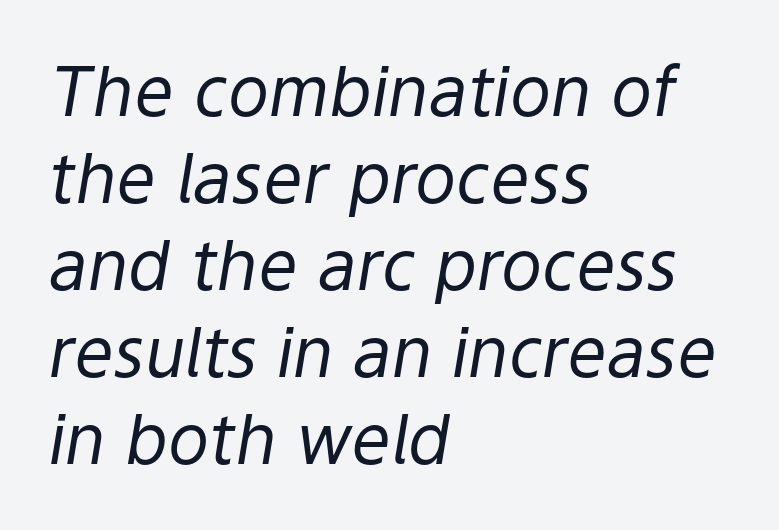
The image shows 69 px regular-weight type, italic (leaning right); set left-aligned, normal line spacing (1.26x), normal letter spacing, not underlined; low stroke contrast and a medium x-height.
